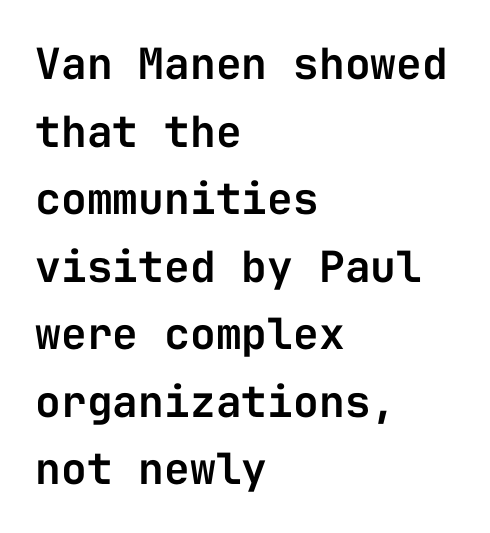
Q: Is the text italic (slanted)? A: No, it is upright.
Q: Is the typeface a serif or a sans-serif typeface? A: Sans-serif.
Q: Is the text underlined? A: No.
Q: How is the paragraph aligned? A: Left-aligned.
Q: Is the spacing between letters normal or unusually wide? A: Normal.
Q: Is the spacing between lines tight, normal or loose? A: Normal.
Q: Width (condensed, normal, or wide)? A: Normal.
Q: Stroke contrast? A: Low.
Q: x-height? A: Medium.
Q: Monospaced? A: Yes.
